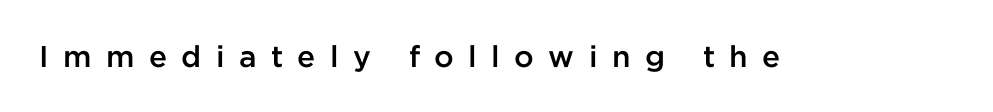
Heft: intermediate — a semibold. Any mark beneath the type? The region is blank. Does the type have serifs? No, each stem ends abruptly. The letters advance in unequal steps, a hallmark of proportional type.
